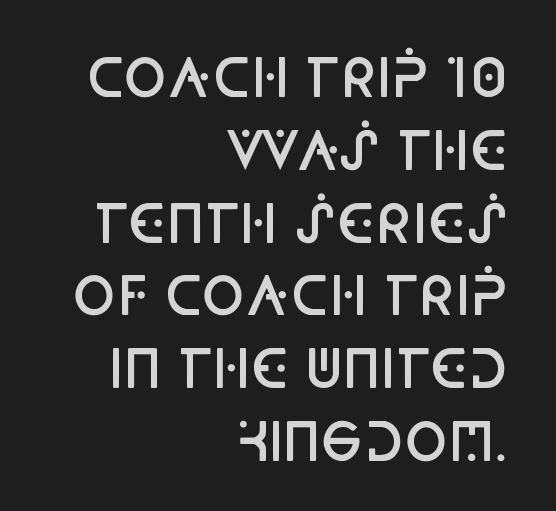
These lines keep a tight, regular rhythm from letter to letter. The font is running at a semibold setting, under full bold. Rendered with straight, roman letterforms. Type without underlining. The passage shown stacks its lines at a standard gap. The face used here is proportionally spaced, like ordinary book or web type.
